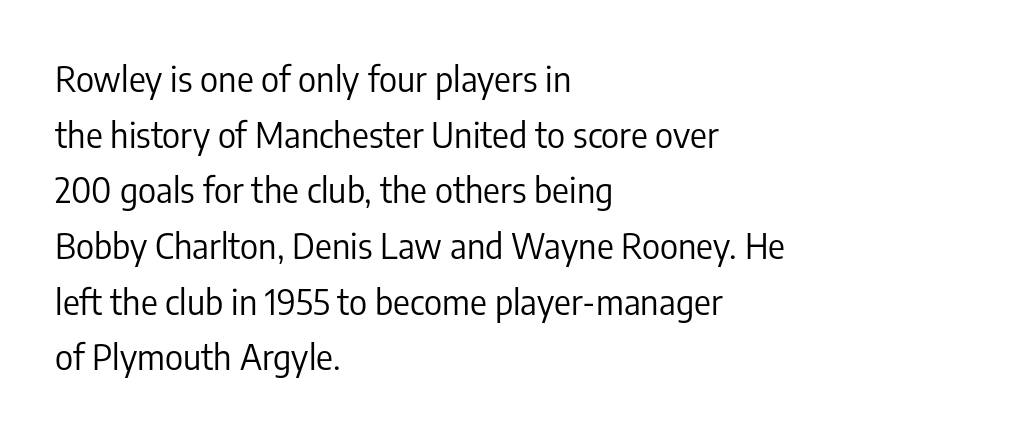
Q: Is the text bold? A: No.
Q: Is the text italic (slanted)? A: No, it is upright.
Q: Is the typeface a serif or a sans-serif typeface? A: Sans-serif.
Q: Is the text underlined? A: No.
Q: How is the paragraph aligned? A: Left-aligned.
Q: Is the spacing between letters normal or unusually wide? A: Normal.
Q: Is the spacing between lines tight, normal or loose? A: Normal.
Q: Width (condensed, normal, or wide)? A: Condensed.
Q: Stroke contrast? A: Low.
Q: x-height? A: Medium.
Q: Monospaced? A: No.
